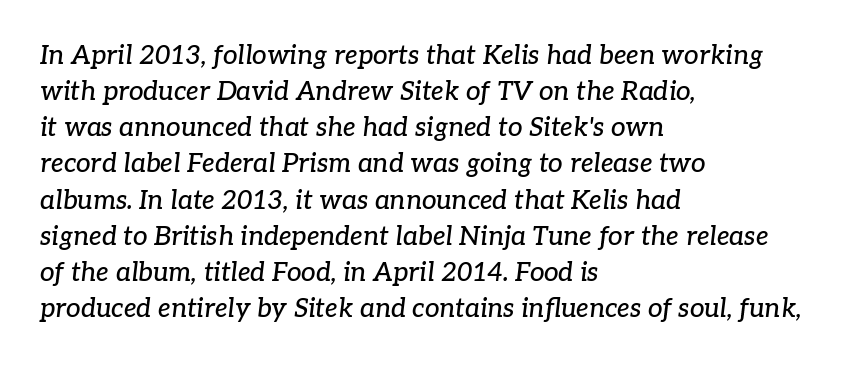
The specimen reads as italic at a glance. The setting favours the left margin, as ordinary paragraphs usually do. Glance below the letters and you will spot only blank space. Interline gaps are of average width in this sample. Default kerning and tracking; the words read as compact shapes.
